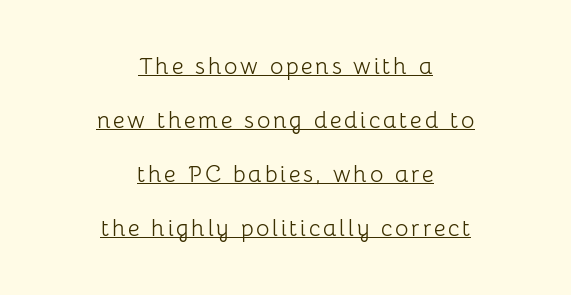
Descenders here cross a horizontal rule under the line. The setting favours the middle, as headings and verse often do. Notice the wide empty band between every row — that's loose leading. The typeface has the unassuming heft of standard copy or less.
